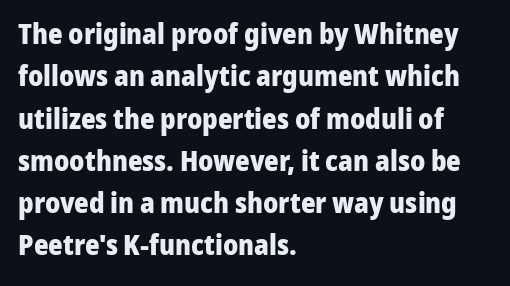
Q: Is the text bold? A: Yes.
Q: Is the text italic (slanted)? A: No, it is upright.
Q: Is the typeface a serif or a sans-serif typeface? A: Sans-serif.
Q: Is the text underlined? A: No.
Q: How is the paragraph aligned? A: Left-aligned.
Q: Is the spacing between letters normal or unusually wide? A: Normal.
Q: Is the spacing between lines tight, normal or loose? A: Normal.
Q: Width (condensed, normal, or wide)? A: Normal.
Q: Stroke contrast? A: Low.
Q: x-height? A: Medium.
Q: Monospaced? A: No.
